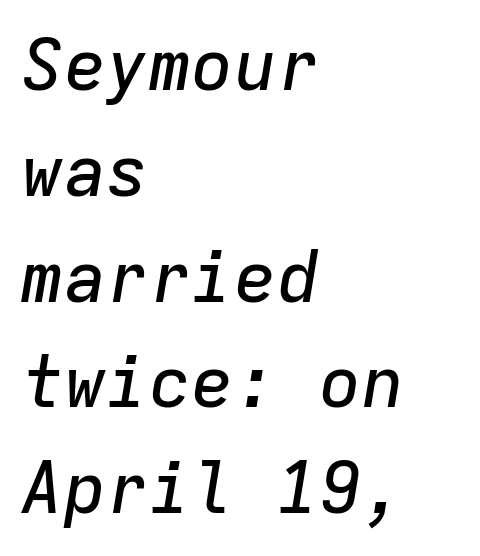
The image shows 71 px text type, italic (leaning right), monospaced; set left-aligned, normal line spacing (1.49x), normal letter spacing, not underlined; low stroke contrast and a medium x-height.
